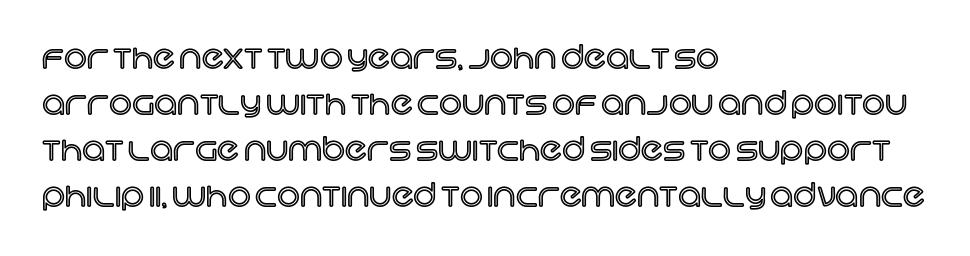
Q: Is the text italic (slanted)? A: No, it is upright.
Q: Is the text underlined? A: No.
Q: How is the paragraph aligned? A: Left-aligned.
Q: Is the spacing between letters normal or unusually wide? A: Normal.
Q: Is the spacing between lines tight, normal or loose? A: Normal.
Q: Width (condensed, normal, or wide)? A: Normal.
Q: x-height? A: Large.
Q: Monospaced? A: No.
